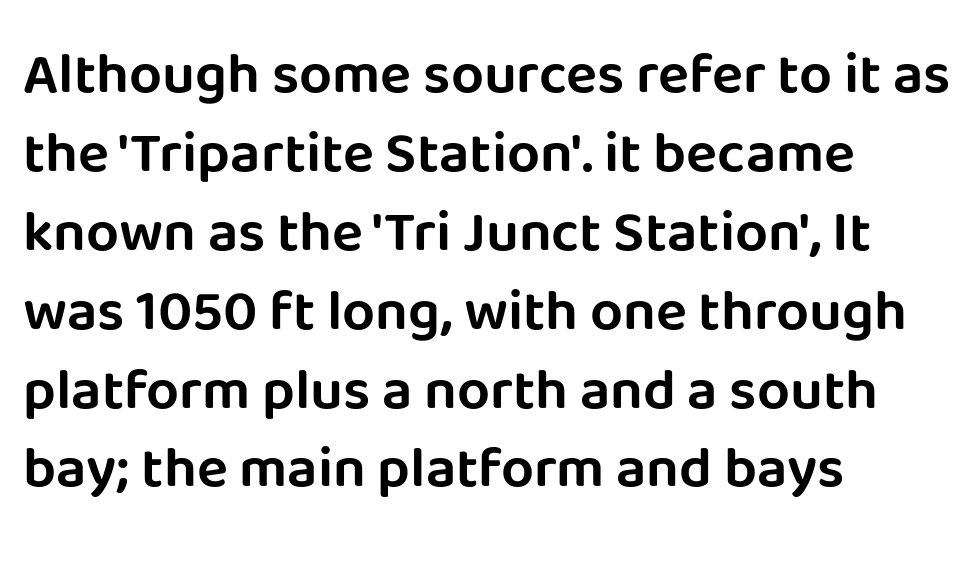
{"serif": "no", "italic": "no", "width": "normal", "stroke_contrast": "low", "x_height": "large", "monospaced": "no", "underline": "no", "align": "left", "line_spacing": "normal", "line_spacing_ratio": 1.36, "letter_spacing": "normal", "letter_spacing_em": 0.0, "glyph_px": 58}
